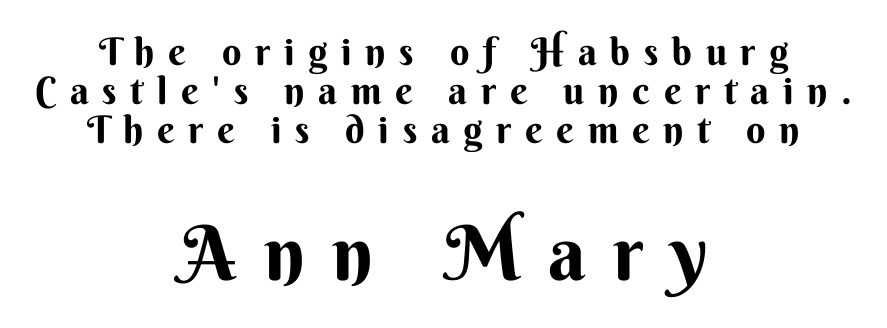
{"serif": "no", "italic": "no", "bold": "yes", "weight": "bold", "width": "normal", "stroke_contrast": "medium", "x_height": "small", "monospaced": "no", "underline": "no", "align": "center", "line_spacing": "tight", "line_spacing_ratio": 1.03, "letter_spacing": "wide", "letter_spacing_em": 0.36, "larger_block": "second", "size_ratio": 2.0, "glyph_px": 76}
